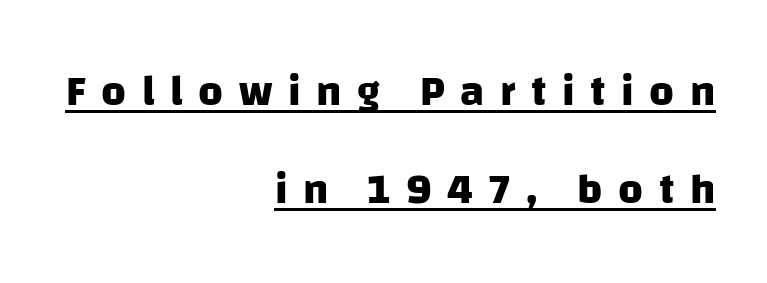
These lines are composed in type without serifs. Rows of type keep a wide berth in the vertical direction. Each word looks stretched out because of the extra space between its letters. Typeset ragged left — the right edge is the straight one.
